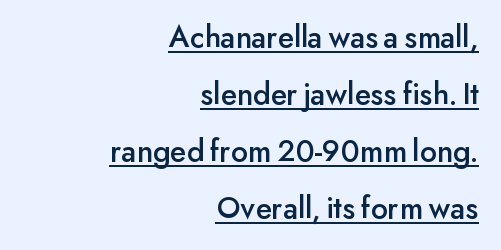
The image shows 32 px sans-serif type, upright; set right-aligned, line spacing 1.78x, normal letter spacing, underlined; low stroke contrast and a small x-height.
